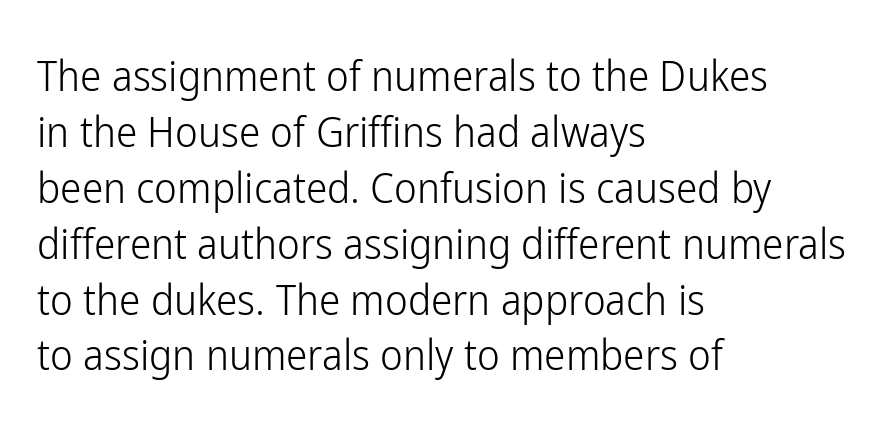
The image shows 43 px light, condensed sans-serif type, upright; set left-aligned, normal line spacing (1.3x), normal letter spacing, not underlined; low stroke contrast and a medium x-height.
